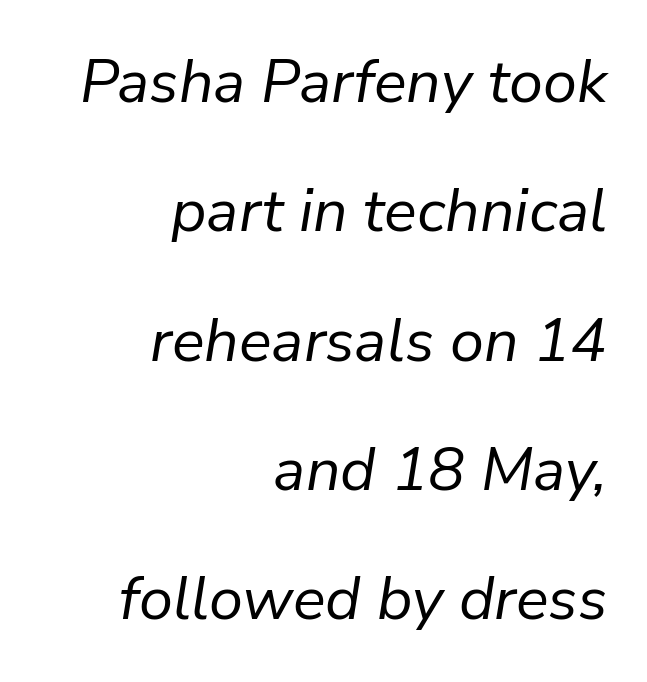
{"italic": "yes", "lean": "right", "slant_degrees": 9, "bold": "no", "weight": "regular", "width": "normal", "stroke_contrast": "low", "x_height": "medium", "monospaced": "no", "underline": "no", "align": "right", "line_spacing": "loose", "line_spacing_ratio": 2.12, "letter_spacing": "normal", "letter_spacing_em": 0.0, "glyph_px": 61}
